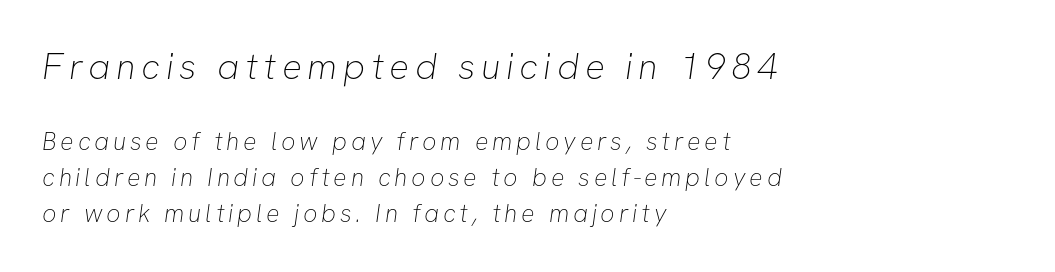
Q: Is the text bold? A: No.
Q: Is the typeface a serif or a sans-serif typeface? A: Sans-serif.
Q: Is the text underlined? A: No.
Q: How is the paragraph aligned? A: Left-aligned.
Q: Is the spacing between lines tight, normal or loose? A: Normal.
Q: Which block of text is set in a larger size, the first (top) or the second (bottom)? A: The first (top) one.
Q: Width (condensed, normal, or wide)? A: Normal.
Q: Stroke contrast? A: Low.
Q: x-height? A: Medium.
Q: Monospaced? A: No.
